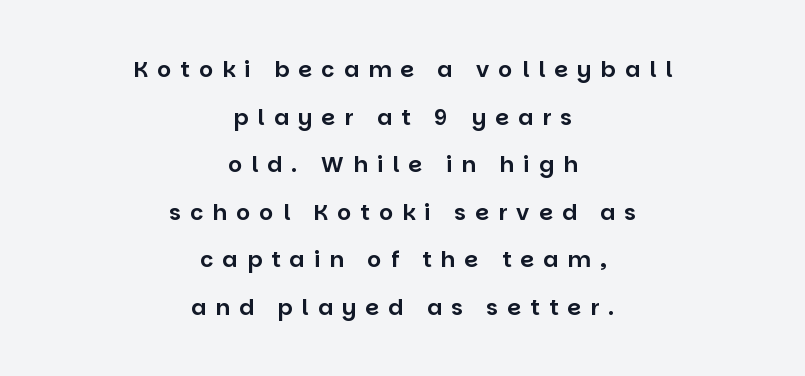
Q: Is the text italic (slanted)? A: No, it is upright.
Q: Is the text underlined? A: No.
Q: How is the paragraph aligned? A: Centered.
Q: Is the spacing between letters normal or unusually wide? A: Unusually wide.
Q: Is the spacing between lines tight, normal or loose? A: Loose.
